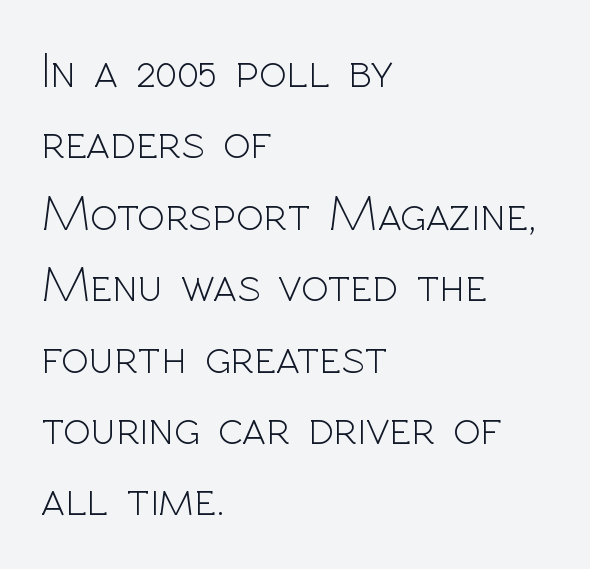
Horizontally, the lines are justified to the leading edge only. Look at the tracking — it's just the regular setting, nothing added. What kind of face is this? One without serifs — a sans. Nope, not italic — everything's standing straight.
